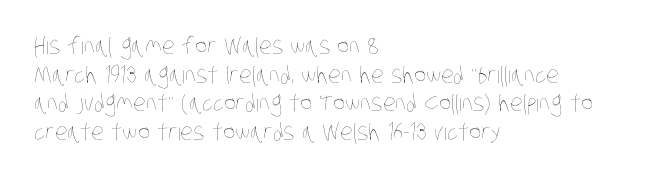
Is the stroke heavy? The answer is a plain regular-or-lighter. The lines in this sample share a left origin and differ only in where they stop. Is there much room between lines? A standard amount, neither cramped nor airy. Compared with typical body copy, the letter spacing here is the same.
